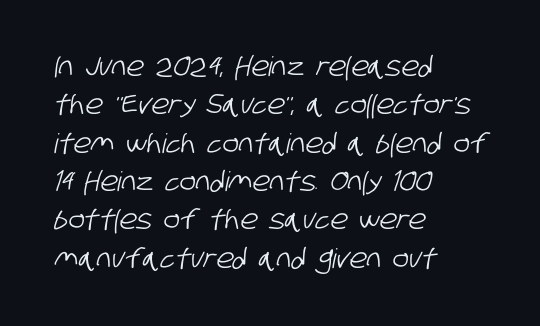
The image shows 27 px text type; set left-aligned, normal line spacing (1.42x), normal letter spacing, not underlined.
